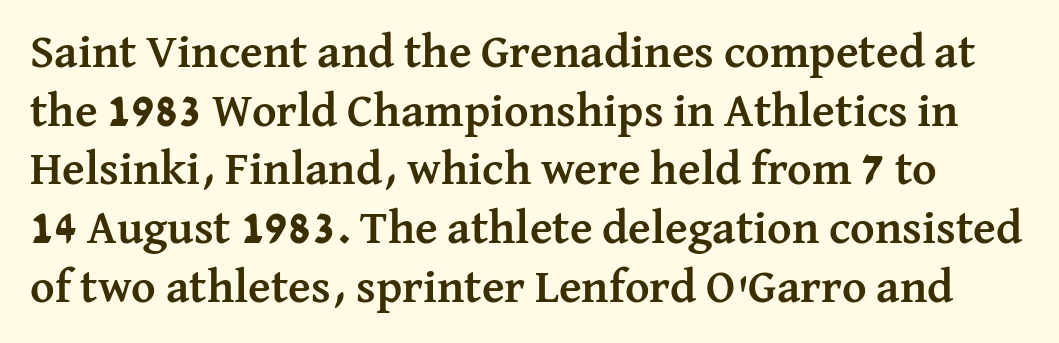
Nobody drew a line under any word here. The passage shown is typed in a proportional face where columns would drift. These lines are composed in type with serifs. Each glyph is drawn with heavy, bold strokes.
